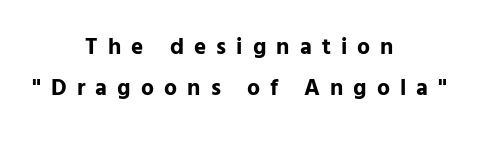
The image shows 23 px bold type, upright; set centered, line spacing 1.77x, unusually wide letter spacing (+0.44 em), not underlined.
